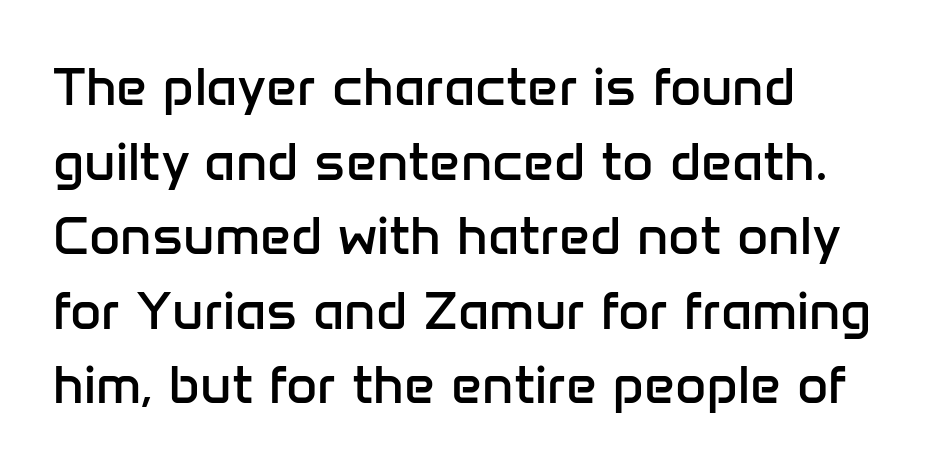
Caption: standard tracking, unaltered. No italicization has been applied; the sample stays upright. Casual observation: everything's shoved over to the left. Each stroke keeps to a modest, everyday thickness or less.
